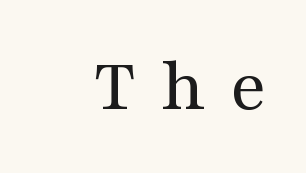
The image shows 78 px regular-weight, wide serif type, upright; set unusually wide letter spacing (+0.32 em), not underlined; medium stroke contrast and a medium x-height.
